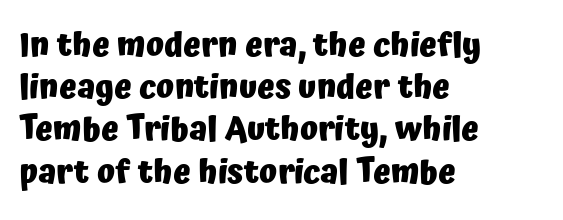
What stands out about the letter spacing? Nothing — it is the standard amount. Grotesque or geometric, the face here clearly has no serifs. On the weight axis this lands at bold, roughly 700. Each letter keeps its own natural width here, so spacing adapts to shape.
